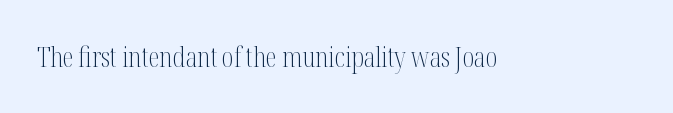
Look at the tracking — it's just the regular setting, nothing added. The strokes are not fattened; the text isn't bold. Note: serifs present on the glyphs. This sample uses an upright cut, with every glyph sitting square on the baseline. Any mark beneath the type? The region is blank.
